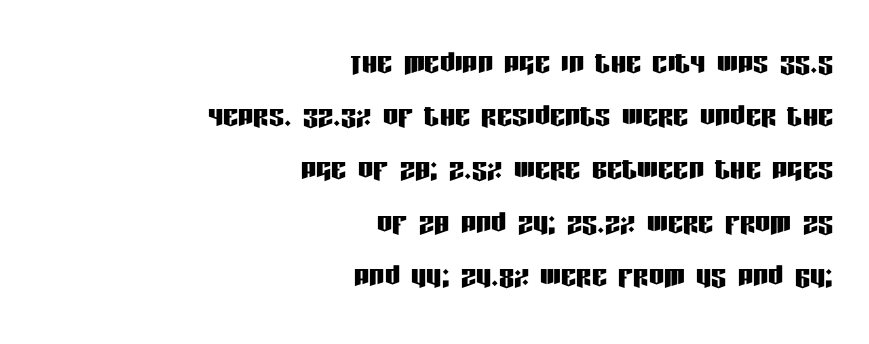
Q: Is the text italic (slanted)? A: No, it is upright.
Q: Is the typeface a serif or a sans-serif typeface? A: Sans-serif.
Q: Is the text underlined? A: No.
Q: How is the paragraph aligned? A: Right-aligned.
Q: Is the spacing between letters normal or unusually wide? A: Normal.
Q: Is the spacing between lines tight, normal or loose? A: Normal.
Q: Width (condensed, normal, or wide)? A: Condensed.
Q: Stroke contrast? A: Low.
Q: x-height? A: Large.
Q: Monospaced? A: No.
